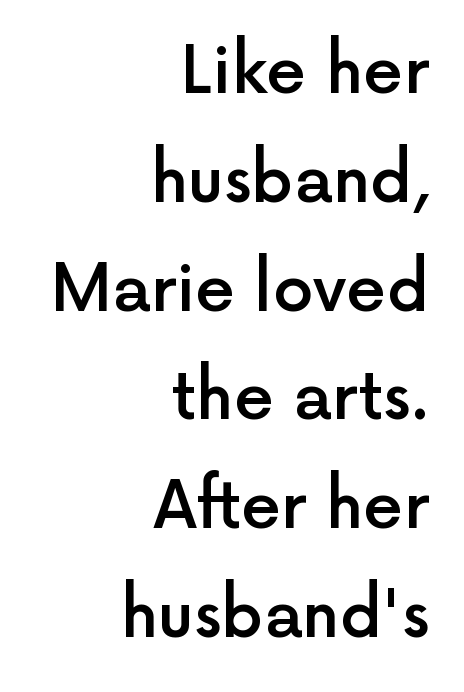
The image shows 64 px semibold sans-serif type, upright; set right-aligned, normal line spacing (1.7x), normal letter spacing, not underlined; a medium x-height.
